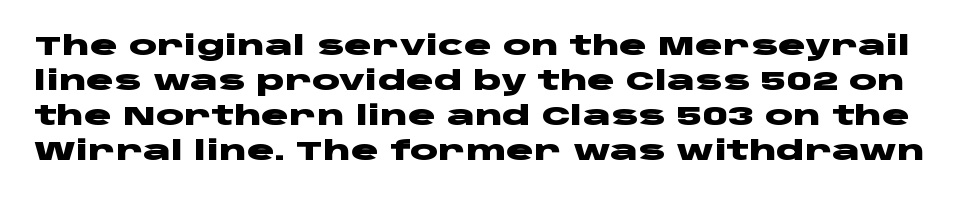
The passage shown is emphatically bold. Anything drawn beneath the words? Only blank space. Horizontal bands of white between lines are of average thickness. Italic: no, the glyphs are upright roman.
